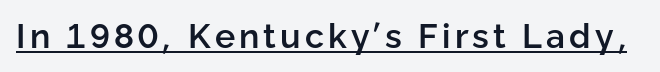
Q: Is the text bold? A: Semi-bold.
Q: Is the text italic (slanted)? A: No, it is upright.
Q: Is the typeface a serif or a sans-serif typeface? A: Sans-serif.
Q: Is the text underlined? A: Yes.
Q: Width (condensed, normal, or wide)? A: Normal.
Q: Stroke contrast? A: Low.
Q: x-height? A: Medium.
Q: Monospaced? A: No.
